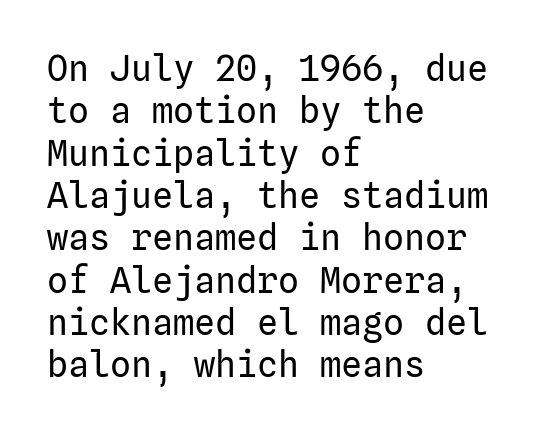
{"serif": "no", "italic": "no", "bold": "no", "weight": "regular", "width": "normal", "stroke_contrast": "low", "x_height": "medium", "underline": "no", "align": "left", "line_spacing_ratio": 1.21, "letter_spacing": "normal", "letter_spacing_em": 0.0, "glyph_px": 35}
